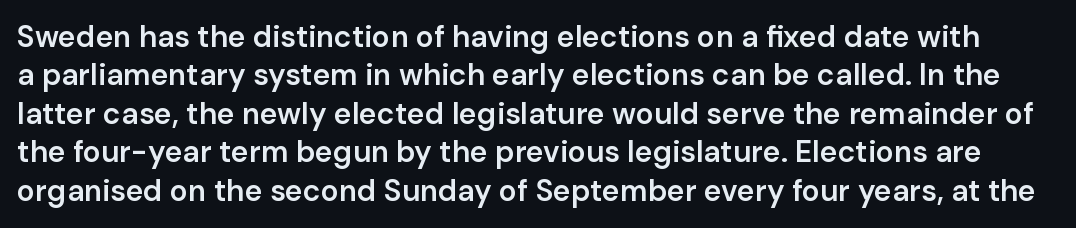
{"serif": "no", "italic": "no", "bold": "semi", "weight": "semibold", "width": "normal", "stroke_contrast": "low", "x_height": "medium", "monospaced": "no", "underline": "no", "line_spacing": "normal", "line_spacing_ratio": 1.28, "letter_spacing": "normal", "letter_spacing_em": 0.0, "glyph_px": 30}
